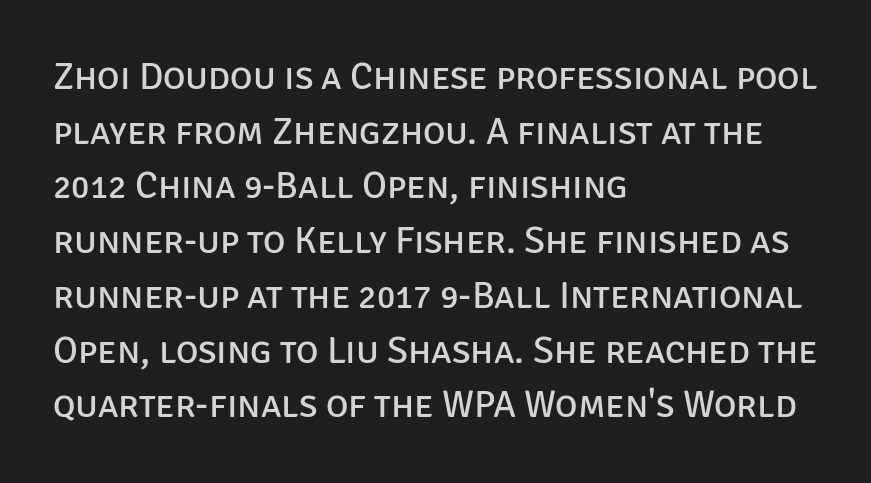
Q: Is the text bold? A: No.
Q: Is the text italic (slanted)? A: No, it is upright.
Q: Is the typeface a serif or a sans-serif typeface? A: Sans-serif.
Q: Is the text underlined? A: No.
Q: How is the paragraph aligned? A: Left-aligned.
Q: Is the spacing between letters normal or unusually wide? A: Normal.
Q: Is the spacing between lines tight, normal or loose? A: Normal.
Q: Width (condensed, normal, or wide)? A: Normal.
Q: Stroke contrast? A: Low.
Q: x-height? A: Large.
Q: Monospaced? A: No.
